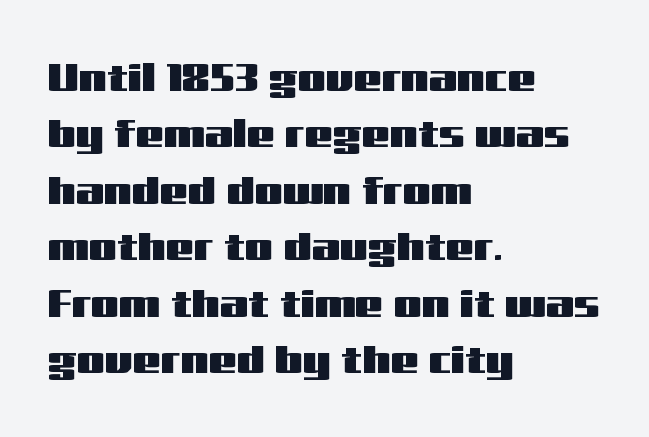
In terms of letterspacing, this is plain default setting. Summary of vertical rhythm: regular, with standard interline spacing. Just letters on the line, the space beneath them empty. Italic? Not at all — the glyphs are vertical. A typesetter would call this proportional, since set widths differ per character.
